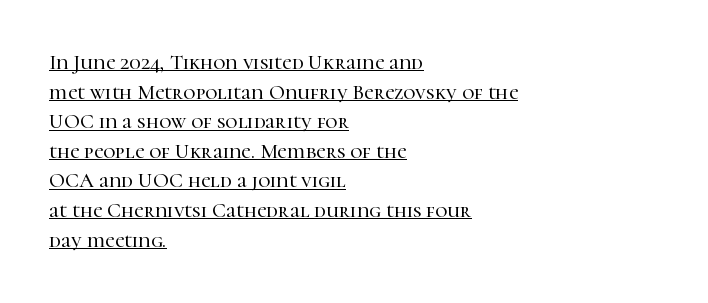
Q: Is the text italic (slanted)? A: No, it is upright.
Q: Is the text underlined? A: Yes.
Q: How is the paragraph aligned? A: Left-aligned.
Q: Is the spacing between letters normal or unusually wide? A: Normal.
Q: Is the spacing between lines tight, normal or loose? A: Normal.
